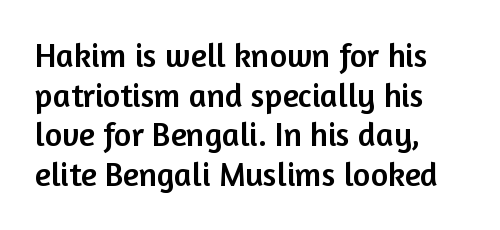
Q: Is the text italic (slanted)? A: No, it is upright.
Q: Is the typeface a serif or a sans-serif typeface? A: Sans-serif.
Q: Is the text underlined? A: No.
Q: How is the paragraph aligned? A: Left-aligned.
Q: Is the spacing between letters normal or unusually wide? A: Normal.
Q: Width (condensed, normal, or wide)? A: Normal.
Q: Stroke contrast? A: Low.
Q: x-height? A: Medium.
Q: Monospaced? A: No.
